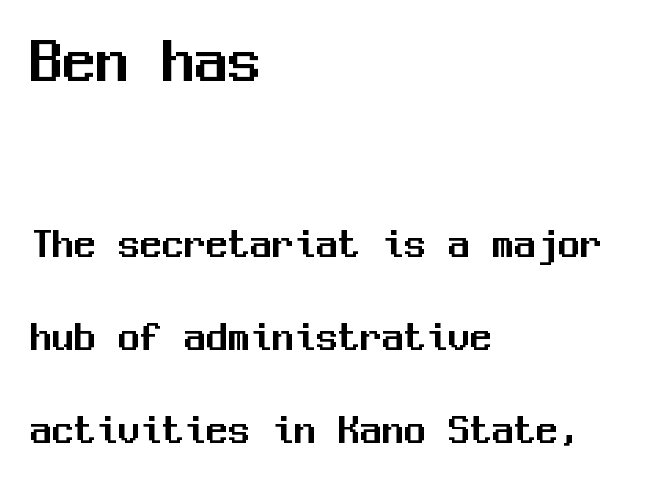
Block one is the big one; block two sits smaller underneath. The tracking reads as untouched default to a designer's eye. Any mark beneath the type? The region is blank. Grotesque or geometric, the face here clearly has no serifs. This is roman type, the default non-slanted kind.
